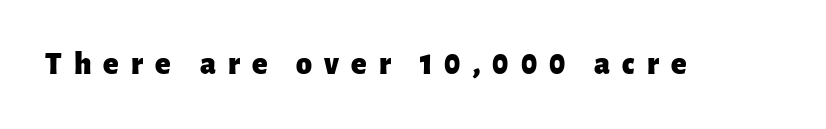
Q: Is the text bold? A: Yes.
Q: Is the text italic (slanted)? A: No, it is upright.
Q: Is the typeface a serif or a sans-serif typeface? A: Sans-serif.
Q: Is the text underlined? A: No.
Q: Is the spacing between letters normal or unusually wide? A: Unusually wide.
Q: Width (condensed, normal, or wide)? A: Normal.
Q: Stroke contrast? A: Low.
Q: x-height? A: Medium.
Q: Monospaced? A: No.
